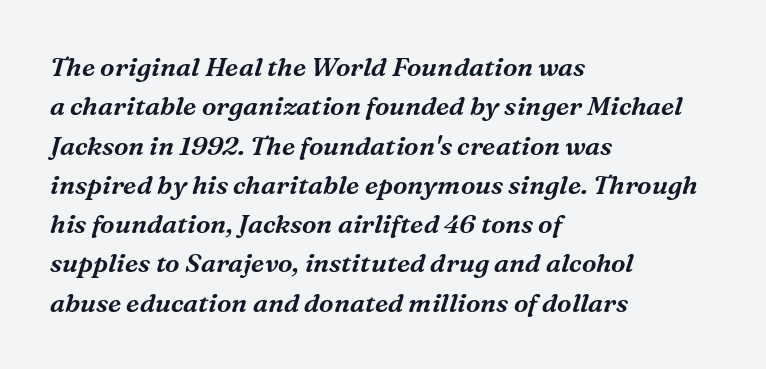
The specimen reads as italic at a glance. Successive baselines arrive at the customary interval. These lines keep a tight, regular rhythm from letter to letter. Line starts are locked; line ends wander. Honestly, there is no underline to notice here at all.
